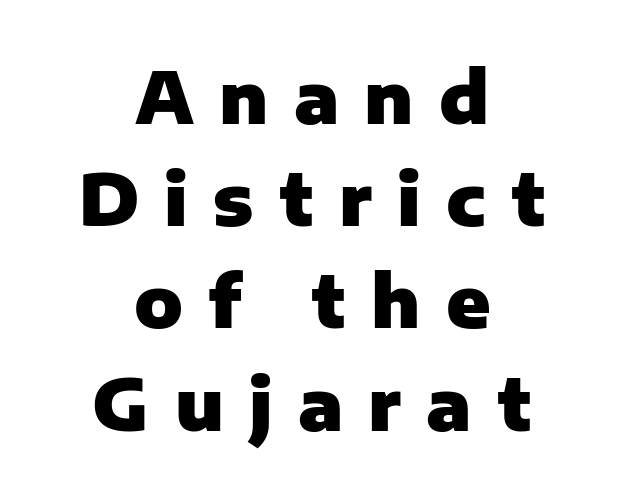
Q: Is the text bold? A: Yes.
Q: Is the text italic (slanted)? A: No, it is upright.
Q: Is the typeface a serif or a sans-serif typeface? A: Sans-serif.
Q: Is the text underlined? A: No.
Q: How is the paragraph aligned? A: Centered.
Q: Is the spacing between letters normal or unusually wide? A: Unusually wide.
Q: Is the spacing between lines tight, normal or loose? A: Normal.
Q: Width (condensed, normal, or wide)? A: Normal.
Q: Stroke contrast? A: Low.
Q: x-height? A: Medium.
Q: Monospaced? A: No.
